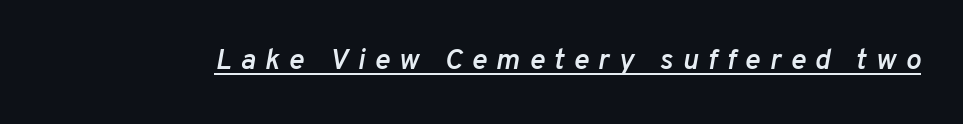
The passage shown is semibold, sitting just below true bold. In terms of posture, this sample is oblique. Beneath each row of characters lies a ruled line. Varying glyph widths throughout — classic text-font behaviour. The type is letterspaced generously, with wide tracking.
